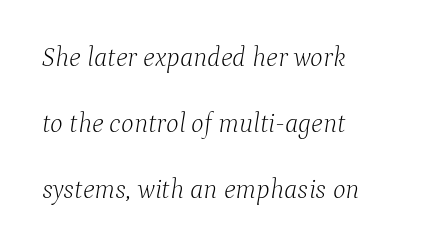
The image shows 27 px text type, italic (leaning right); set left-aligned, loose line spacing (2.44x), normal letter spacing, not underlined.
